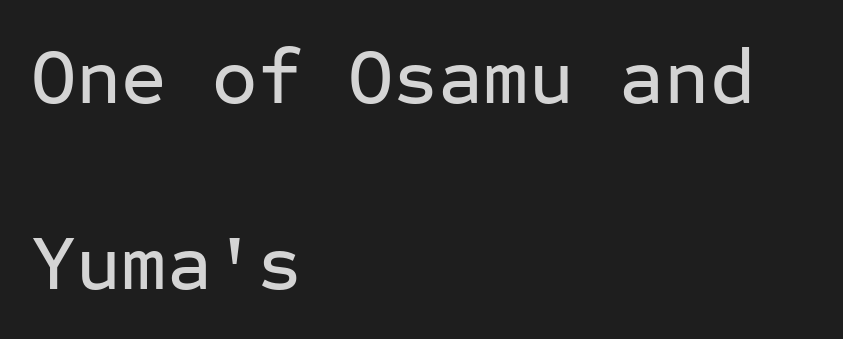
{"serif": "no", "italic": "no", "width": "normal", "stroke_contrast": "low", "x_height": "medium", "monospaced": "yes", "underline": "no", "align": "left", "line_spacing": "loose", "line_spacing_ratio": 2.39, "letter_spacing": "normal", "letter_spacing_em": 0.0, "glyph_px": 78}
